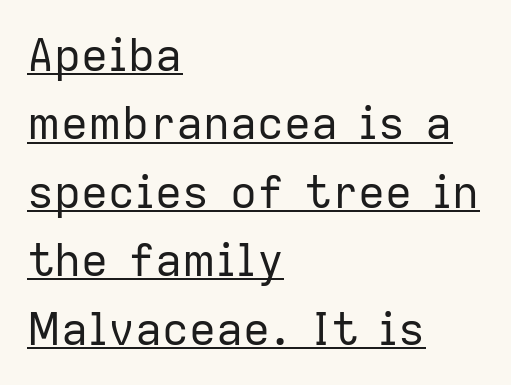
{"serif": "no", "italic": "no", "bold": "no", "weight": "regular", "width": "normal", "stroke_contrast": "low", "x_height": "medium", "monospaced": "no", "underline": "yes", "align": "left", "line_spacing": "normal", "line_spacing_ratio": 1.52, "letter_spacing": "normal", "letter_spacing_em": 0.0, "glyph_px": 45}
